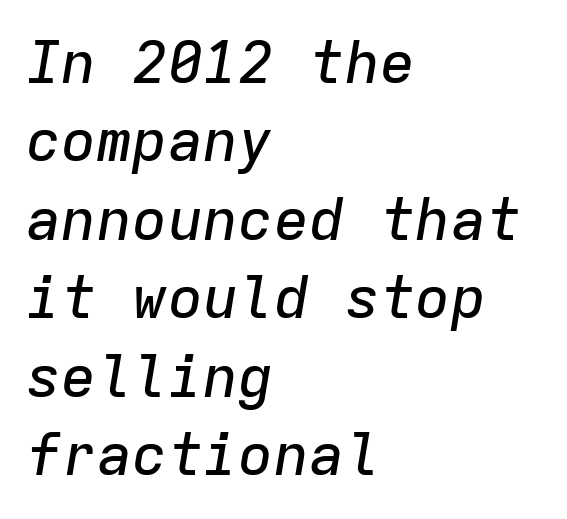
{"italic": "yes", "lean": "right", "slant_degrees": 9, "width": "normal", "stroke_contrast": "low", "x_height": "medium", "monospaced": "yes", "underline": "no", "align": "left", "line_spacing": "normal", "line_spacing_ratio": 1.33, "letter_spacing": "normal", "letter_spacing_em": 0.0, "glyph_px": 59}
